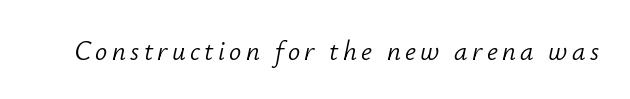
You can tell it's italic because the verticals aren't actually vertical. Lines of text with bare space underneath. The letters look calm and open, with moderate or lighter stems.
